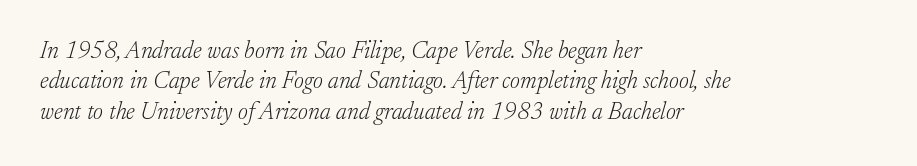
Underline: absent. Each new line begins a customary step beneath the previous one. All the whitespace from short lines collects on the right. The lettering tilts uniformly, giving the passage an italic look. Between one letter and the next there's only the usual sliver of space.
